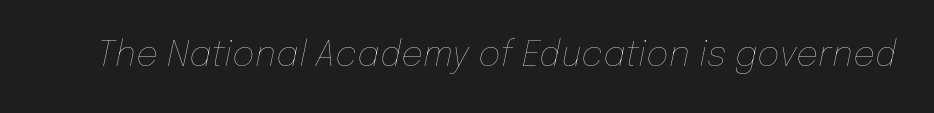
The image shows 35 px thin type, italic (leaning right); set normal letter spacing, not underlined; low stroke contrast and a medium x-height.
